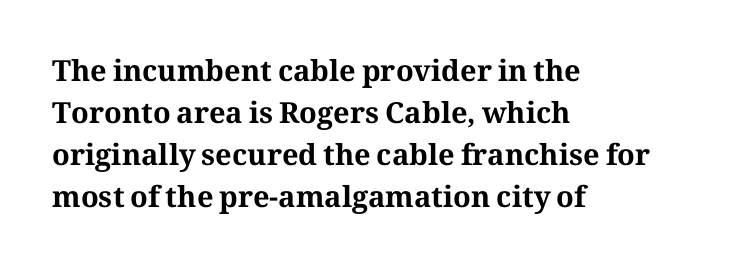
Q: Is the text bold? A: Yes.
Q: Is the text italic (slanted)? A: No, it is upright.
Q: Is the typeface a serif or a sans-serif typeface? A: Serif.
Q: Is the text underlined? A: No.
Q: How is the paragraph aligned? A: Left-aligned.
Q: Is the spacing between letters normal or unusually wide? A: Normal.
Q: Is the spacing between lines tight, normal or loose? A: Normal.
Q: Width (condensed, normal, or wide)? A: Normal.
Q: Stroke contrast? A: Medium.
Q: x-height? A: Medium.
Q: Monospaced? A: No.
